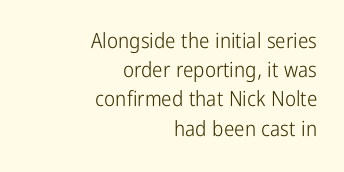
The image shows 21 px text type, upright; set right-aligned, normal line spacing (1.39x), normal letter spacing, not underlined.
